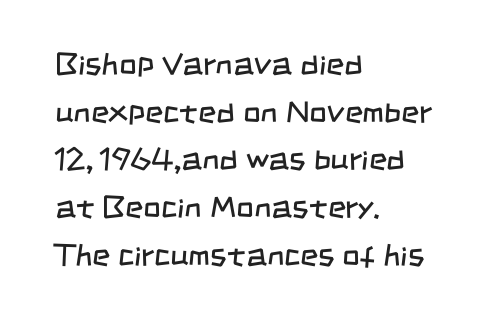
Q: Is the text bold? A: No.
Q: Is the typeface a serif or a sans-serif typeface? A: Sans-serif.
Q: Is the text underlined? A: No.
Q: How is the paragraph aligned? A: Left-aligned.
Q: Is the spacing between letters normal or unusually wide? A: Normal.
Q: Is the spacing between lines tight, normal or loose? A: Normal.
Q: Width (condensed, normal, or wide)? A: Condensed.
Q: Stroke contrast? A: Low.
Q: x-height? A: Large.
Q: Monospaced? A: No.
